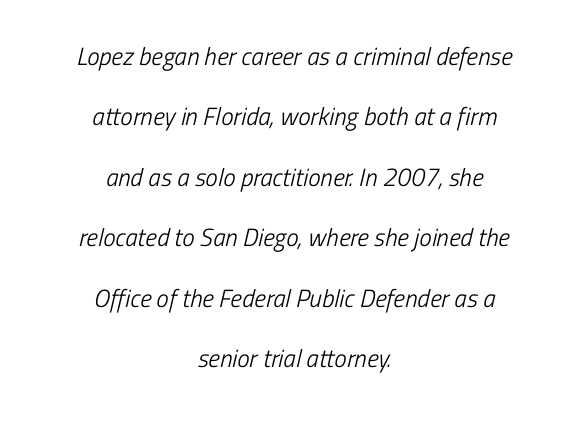
The tracking reads as untouched default to a designer's eye. Heaviness? Minimal to ordinary, like unemphasized prose. The lines are quadded center. Glance below the letters and you will spot only blank space. These lines stand farther apart than default settings would place them.
